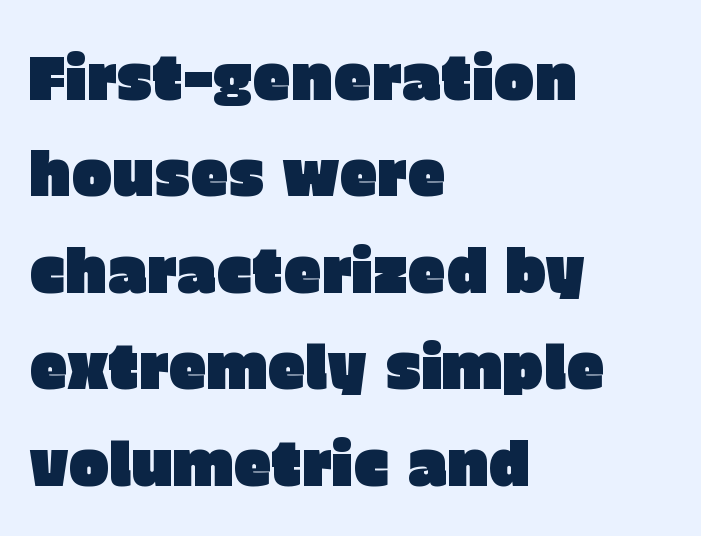
Q: Is the text italic (slanted)? A: No, it is upright.
Q: Is the typeface a serif or a sans-serif typeface? A: Sans-serif.
Q: Is the text underlined? A: No.
Q: How is the paragraph aligned? A: Left-aligned.
Q: Is the spacing between letters normal or unusually wide? A: Normal.
Q: Is the spacing between lines tight, normal or loose? A: Normal.
Q: Width (condensed, normal, or wide)? A: Normal.
Q: Stroke contrast? A: Low.
Q: x-height? A: Large.
Q: Monospaced? A: No.
